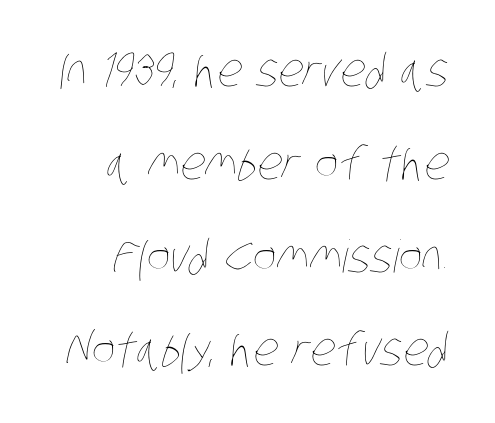
The image shows 45 px thin, condensed type; set loose line spacing (2.07x), normal letter spacing, not underlined; low stroke contrast and a large x-height.
